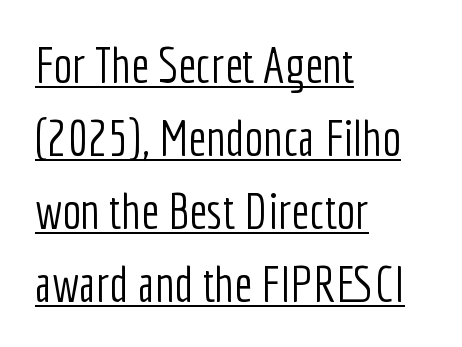
The designer left line spacing at the default. Notice how the stems are strictly vertical — no italics here. No chunkiness to these letters — they're not bold. Notice how the passage keeps a crisp vertical edge on the left only. This rendering leaves character spacing at its baseline value. Typographically, this falls in the sans-serif category.
